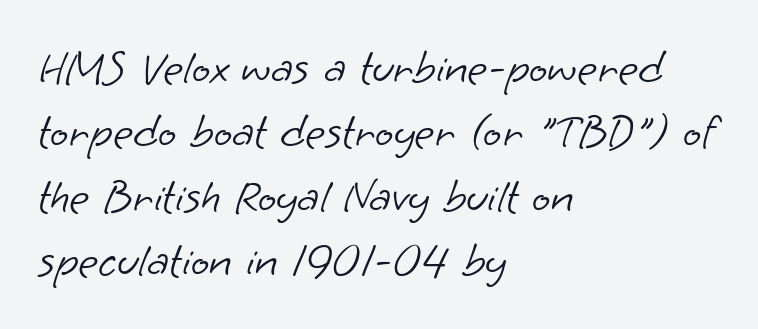
Q: Is the text bold? A: No.
Q: Is the typeface a serif or a sans-serif typeface? A: Sans-serif.
Q: Is the text underlined? A: No.
Q: How is the paragraph aligned? A: Left-aligned.
Q: Is the spacing between letters normal or unusually wide? A: Normal.
Q: Is the spacing between lines tight, normal or loose? A: Normal.
Q: Width (condensed, normal, or wide)? A: Normal.
Q: Stroke contrast? A: Low.
Q: x-height? A: Small.
Q: Monospaced? A: No.
